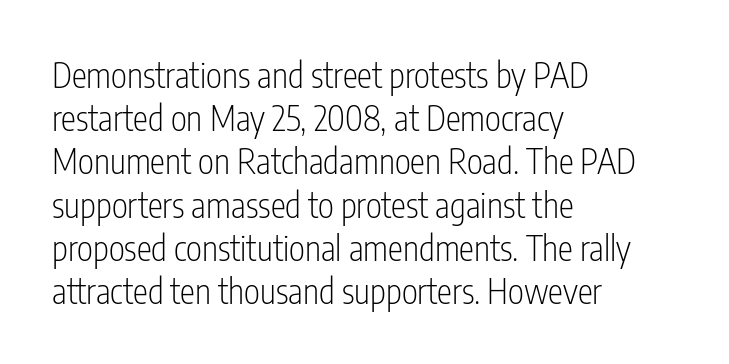
{"serif": "no", "italic": "no", "bold": "no", "weight": "light", "width": "condensed", "stroke_contrast": "low", "x_height": "medium", "monospaced": "no", "underline": "no", "align": "left", "line_spacing": "normal", "line_spacing_ratio": 1.27, "letter_spacing": "normal", "letter_spacing_em": 0.0, "glyph_px": 34}
